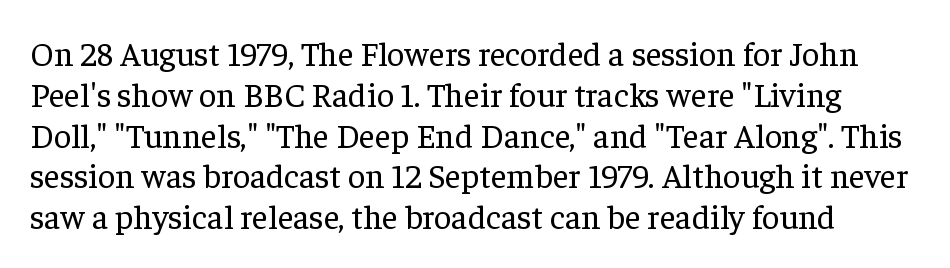
The image shows 34 px regular-weight serif type, upright; set line spacing 1.2x, normal letter spacing, not underlined; low stroke contrast and a medium x-height.
